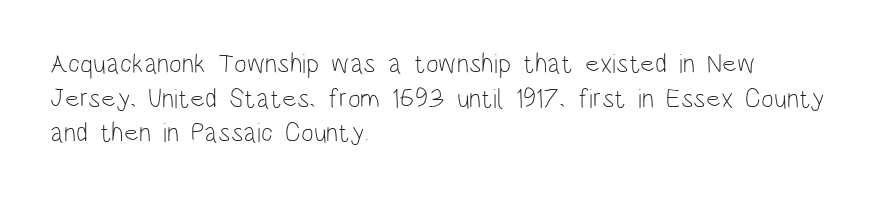
The image shows 27 px text type, upright; set left-aligned, normal line spacing (1.28x), normal letter spacing, not underlined.
